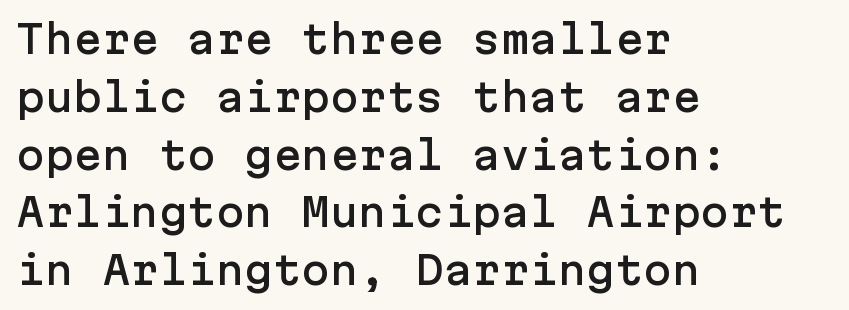
The image shows 38 px sans-serif type, upright; set left-aligned, normal line spacing (1.52x), normal letter spacing, not underlined; low stroke contrast and a medium x-height.
